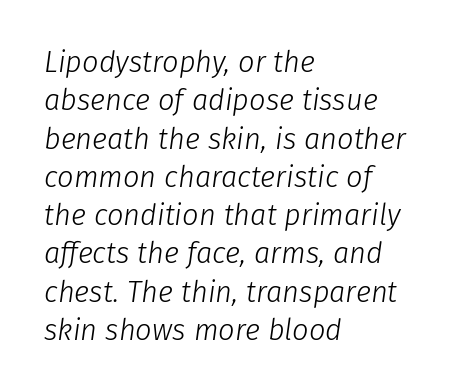
Letters have the restrained weight of plain body copy at most. Short and long lines alike share a common starting point at left. Designer's note — italics engaged. The gap between lines stays unmarked. There is no visible air inserted between adjacent glyphs.
